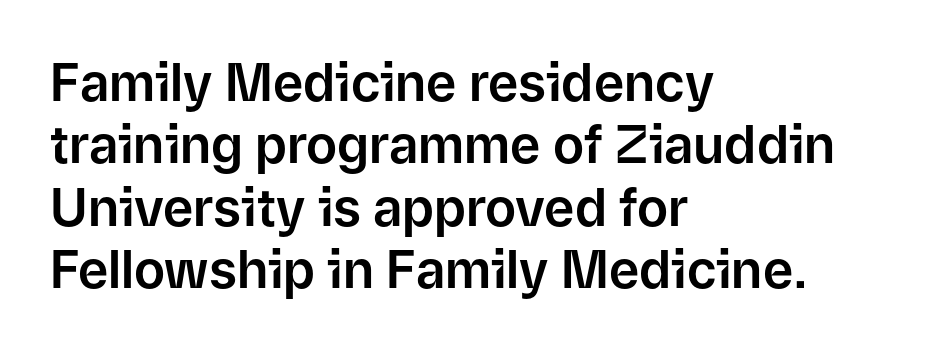
Q: Is the text italic (slanted)? A: No, it is upright.
Q: Is the typeface a serif or a sans-serif typeface? A: Sans-serif.
Q: Is the text underlined? A: No.
Q: How is the paragraph aligned? A: Left-aligned.
Q: Is the spacing between letters normal or unusually wide? A: Normal.
Q: Width (condensed, normal, or wide)? A: Normal.
Q: Stroke contrast? A: Low.
Q: x-height? A: Medium.
Q: Monospaced? A: No.
